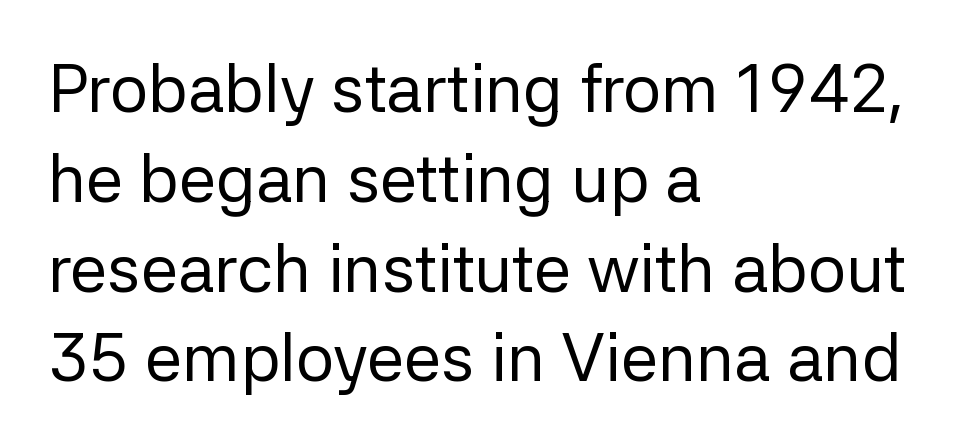
{"serif": "no", "italic": "no", "bold": "no", "weight": "regular", "width": "normal", "stroke_contrast": "low", "x_height": "medium", "monospaced": "no", "underline": "no", "align": "left", "line_spacing": "normal", "line_spacing_ratio": 1.34, "letter_spacing": "normal", "letter_spacing_em": 0.0, "glyph_px": 67}
